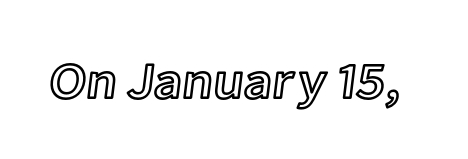
{"width": "normal", "x_height": "medium", "monospaced": "no", "underline": "no", "letter_spacing": "normal", "letter_spacing_em": 0.0, "glyph_px": 51}
